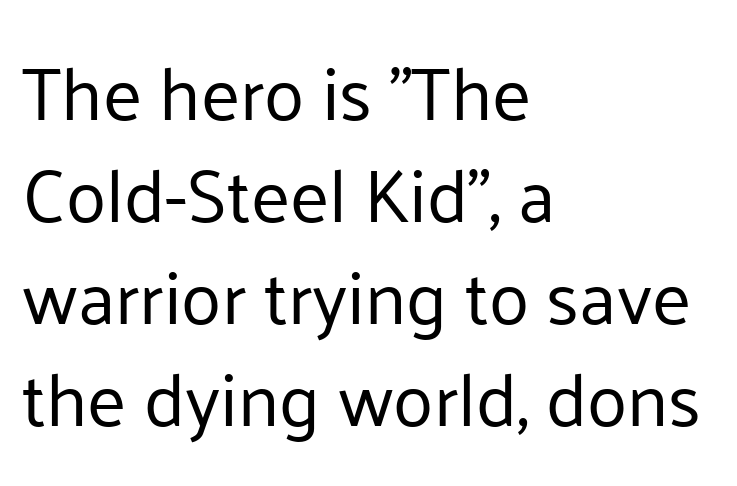
Q: Is the text bold? A: No.
Q: Is the text italic (slanted)? A: No, it is upright.
Q: Is the typeface a serif or a sans-serif typeface? A: Sans-serif.
Q: Is the text underlined? A: No.
Q: How is the paragraph aligned? A: Left-aligned.
Q: Is the spacing between letters normal or unusually wide? A: Normal.
Q: Is the spacing between lines tight, normal or loose? A: Normal.
Q: Width (condensed, normal, or wide)? A: Normal.
Q: Stroke contrast? A: Low.
Q: x-height? A: Medium.
Q: Monospaced? A: No.
